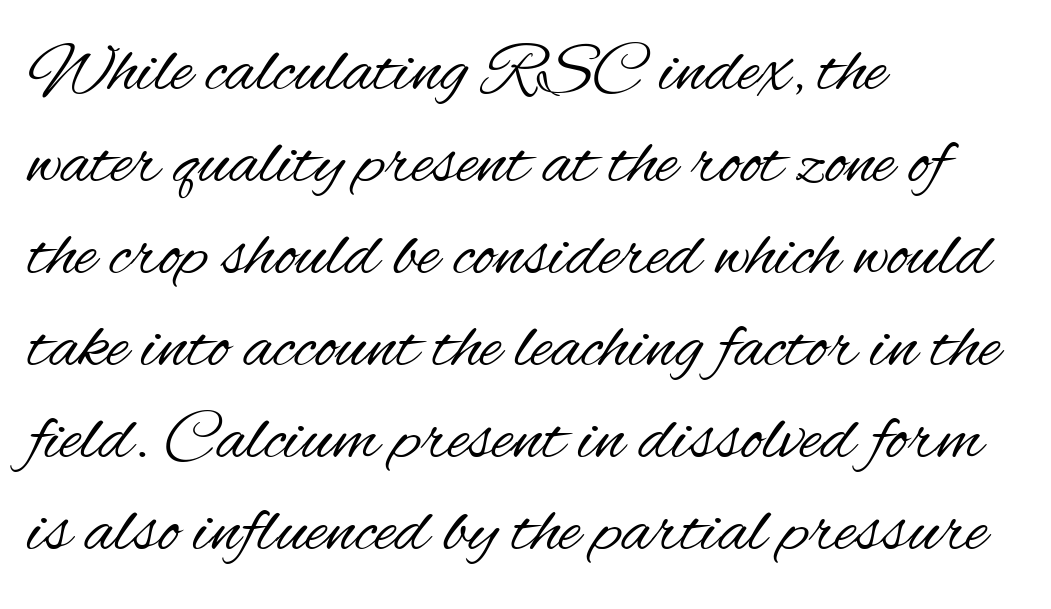
Q: Is the text bold? A: No.
Q: Is the text italic (slanted)? A: Yes.
Q: Is the typeface a serif or a sans-serif typeface? A: Sans-serif.
Q: Is the text underlined? A: No.
Q: How is the paragraph aligned? A: Left-aligned.
Q: Is the spacing between letters normal or unusually wide? A: Normal.
Q: Is the spacing between lines tight, normal or loose? A: Normal.
Q: Width (condensed, normal, or wide)? A: Condensed.
Q: Stroke contrast? A: Medium.
Q: x-height? A: Small.
Q: Monospaced? A: No.
